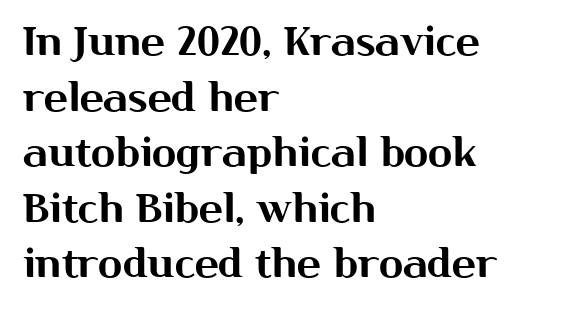
In terms of posture, this sample is upright. Honestly, the row spacing looks completely unremarkable. Where is the straight margin? On the left. There is no visible air inserted between adjacent glyphs. Varying glyph widths throughout — classic text-font behaviour.
